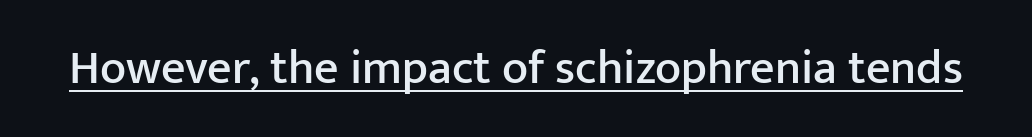
{"serif": "no", "italic": "no", "width": "normal", "stroke_contrast": "low", "x_height": "medium", "monospaced": "no", "underline": "yes", "letter_spacing": "normal", "letter_spacing_em": 0.0, "glyph_px": 48}
